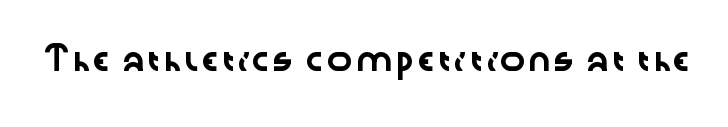
Q: Is the text italic (slanted)? A: No, it is upright.
Q: Is the text underlined? A: No.
Q: Is the spacing between letters normal or unusually wide? A: Normal.
